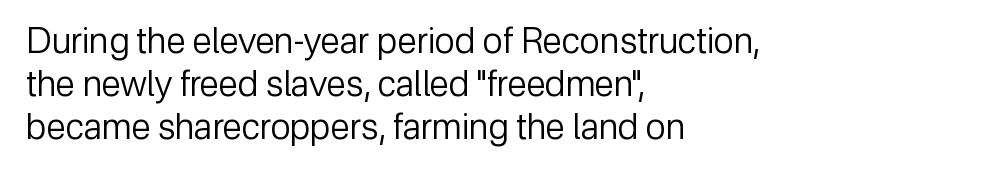
Q: Is the text bold? A: No.
Q: Is the text italic (slanted)? A: No, it is upright.
Q: Is the typeface a serif or a sans-serif typeface? A: Sans-serif.
Q: Is the text underlined? A: No.
Q: How is the paragraph aligned? A: Left-aligned.
Q: Is the spacing between letters normal or unusually wide? A: Normal.
Q: Width (condensed, normal, or wide)? A: Normal.
Q: Stroke contrast? A: Low.
Q: x-height? A: Medium.
Q: Monospaced? A: No.
